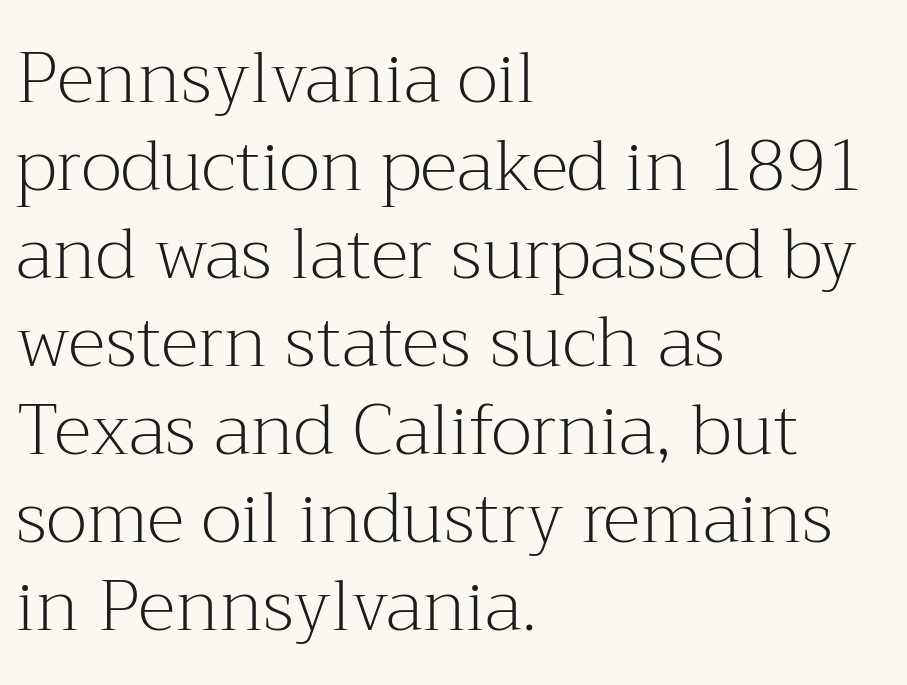
The rag falls on the right side of this text block. Each row of text sits above clean, open space. The specimen reads as upright at a glance. I'd call this a serif setting — the letters wear small feet.
